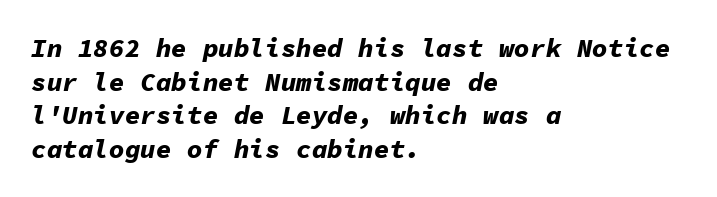
The image shows 26 px bold type, italic (leaning right); set left-aligned, normal line spacing (1.29x), normal letter spacing, not underlined.
